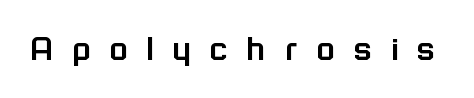
{"serif": "no", "italic": "no", "width": "normal", "stroke_contrast": "low", "x_height": "medium", "monospaced": "no", "underline": "no", "letter_spacing": "wide", "letter_spacing_em": 0.5, "glyph_px": 38}
